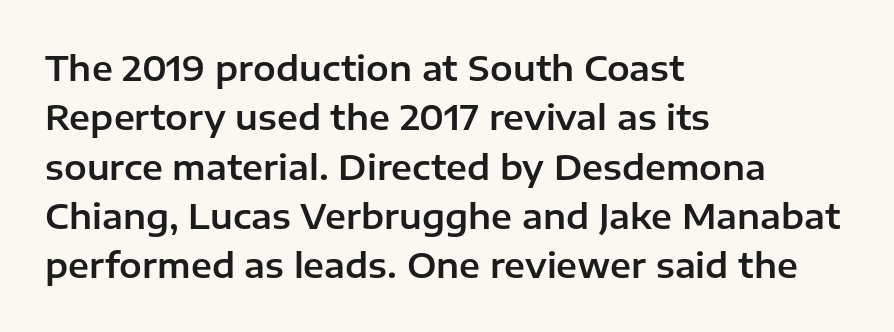
Summary of vertical rhythm: regular, with standard interline spacing. You can tell from the bare stems that sans-serif type was used. Horizontal alignment here is leftward, the default for most running prose. Is this a fixed-width face? No — the glyphs have proportional, varying widths. The typography opts for an upright posture over an oblique one.
